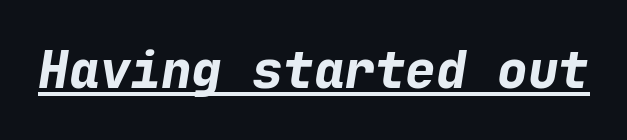
Q: Is the text bold? A: Yes.
Q: Is the text italic (slanted)? A: Yes, it leans right by about 9 degrees.
Q: Is the text underlined? A: Yes.
Q: Is the spacing between letters normal or unusually wide? A: Normal.
Q: Width (condensed, normal, or wide)? A: Normal.
Q: Stroke contrast? A: Low.
Q: x-height? A: Medium.
Q: Monospaced? A: Yes.
